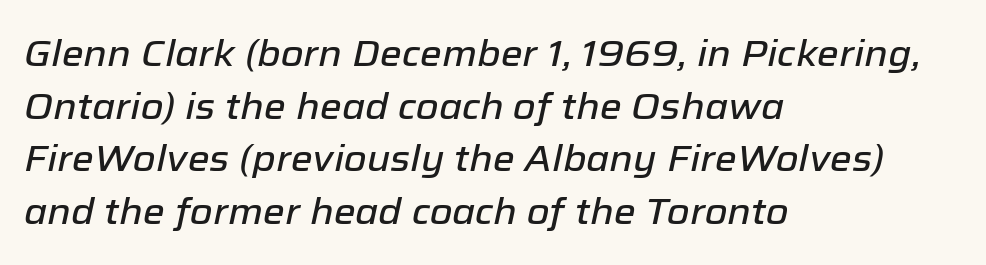
Q: Is the text italic (slanted)? A: Yes, it leans right by about 12 degrees.
Q: Is the text underlined? A: No.
Q: How is the paragraph aligned? A: Left-aligned.
Q: Is the spacing between letters normal or unusually wide? A: Normal.
Q: Is the spacing between lines tight, normal or loose? A: Normal.
Q: Width (condensed, normal, or wide)? A: Normal.
Q: Stroke contrast? A: Low.
Q: x-height? A: Medium.
Q: Monospaced? A: No.
